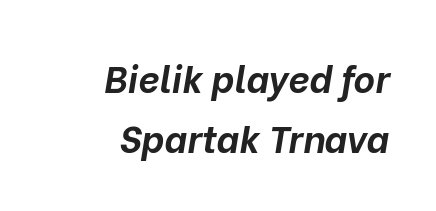
The image shows 37 px bold type, italic (leaning right); set right-aligned, normal line spacing (1.61x), normal letter spacing, not underlined; low stroke contrast and a medium x-height.
